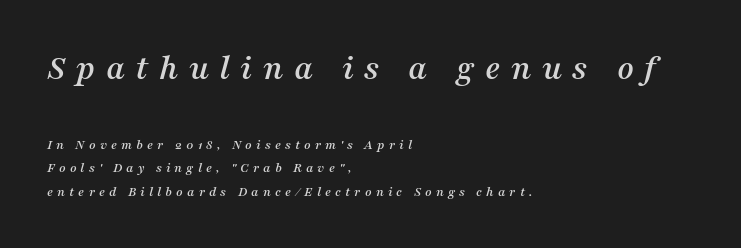
A classic flush-left, rag-right setting is used for this passage. Which of the two is more prominent by size? The first, at the top. The line texture is sparse and dotted thanks to wide tracking. Proportional: the letters do not fall into vertical columns. Each row of text sits above clean, open space.
